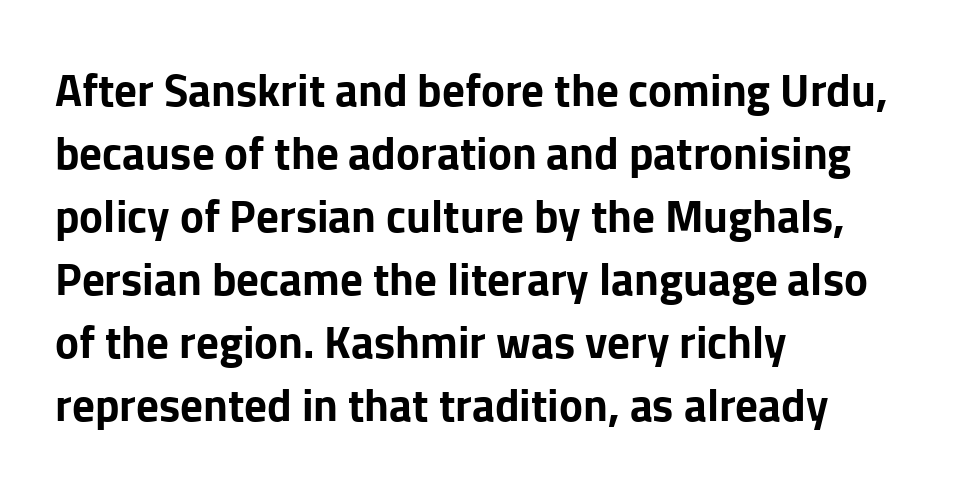
The space between consecutive lines is moderate. Its strokes are broad and dark, the hallmark of bold type. No word sits above an underline. Glyph-to-glyph distance matches everyday printed text. Alignment: flush left. Rendered with straight, roman letterforms.
